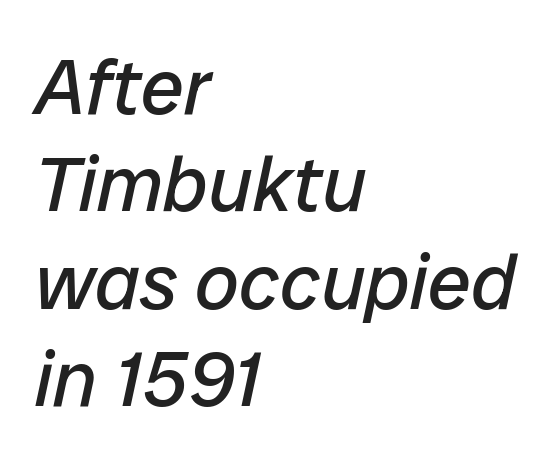
Q: Is the text bold? A: No.
Q: Is the text italic (slanted)? A: Yes, it leans right by about 12 degrees.
Q: Is the text underlined? A: No.
Q: How is the paragraph aligned? A: Left-aligned.
Q: Is the spacing between letters normal or unusually wide? A: Normal.
Q: Is the spacing between lines tight, normal or loose? A: Normal.
Q: Width (condensed, normal, or wide)? A: Normal.
Q: Stroke contrast? A: Low.
Q: x-height? A: Medium.
Q: Monospaced? A: No.
